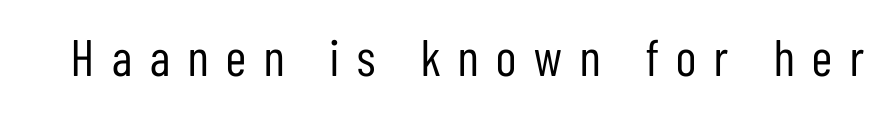
Q: Is the text bold? A: No.
Q: Is the text italic (slanted)? A: No, it is upright.
Q: Is the typeface a serif or a sans-serif typeface? A: Sans-serif.
Q: Is the text underlined? A: No.
Q: Is the spacing between letters normal or unusually wide? A: Unusually wide.
Q: Width (condensed, normal, or wide)? A: Condensed.
Q: Stroke contrast? A: Low.
Q: x-height? A: Medium.
Q: Monospaced? A: No.
